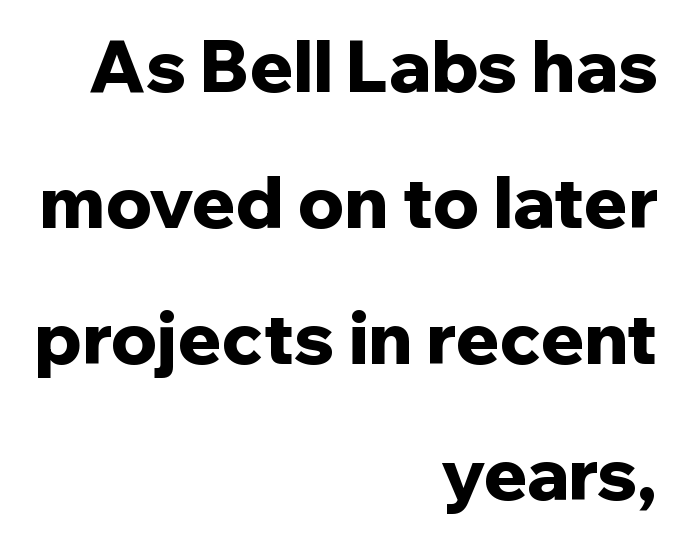
The image shows 72 px bold sans-serif type, upright; set right-aligned, line spacing 1.89x, normal letter spacing, not underlined; low stroke contrast and a medium x-height.
